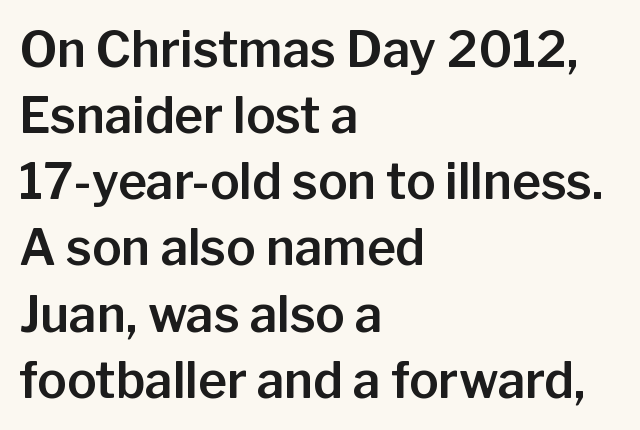
Q: Is the text italic (slanted)? A: No, it is upright.
Q: Is the typeface a serif or a sans-serif typeface? A: Sans-serif.
Q: Is the text underlined? A: No.
Q: How is the paragraph aligned? A: Left-aligned.
Q: Is the spacing between letters normal or unusually wide? A: Normal.
Q: Is the spacing between lines tight, normal or loose? A: Normal.
Q: Width (condensed, normal, or wide)? A: Normal.
Q: Stroke contrast? A: Low.
Q: x-height? A: Medium.
Q: Monospaced? A: No.
